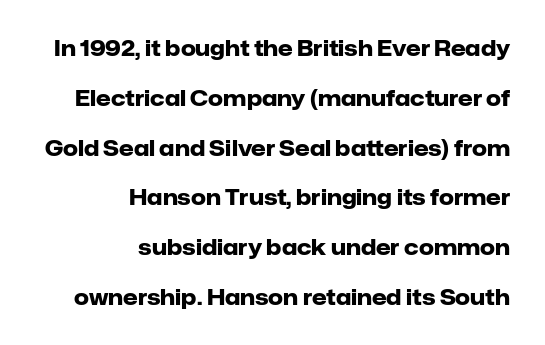
One glance says open: line gaps are wider than usual. Emphasis by weight is at full strength: bold. The zone under the glyphs is completely vacant. Compared with a flush-left layout, this one pins lines to the opposite, right side. The typography opts for an upright posture over an oblique one.
